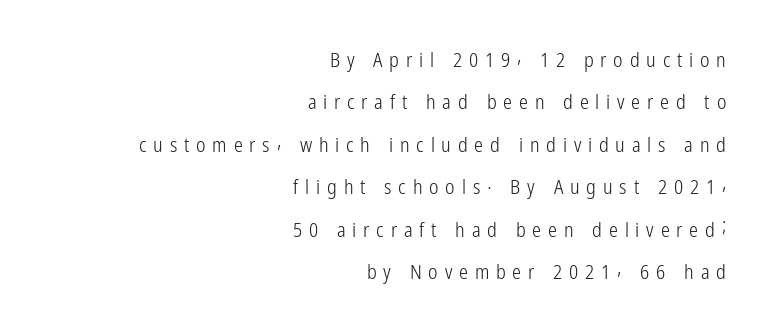
{"italic": "no", "bold": "no", "underline": "no", "align": "right", "line_spacing": "loose", "line_spacing_ratio": 2.12, "letter_spacing": "wide", "letter_spacing_em": 0.34, "glyph_px": 20}
